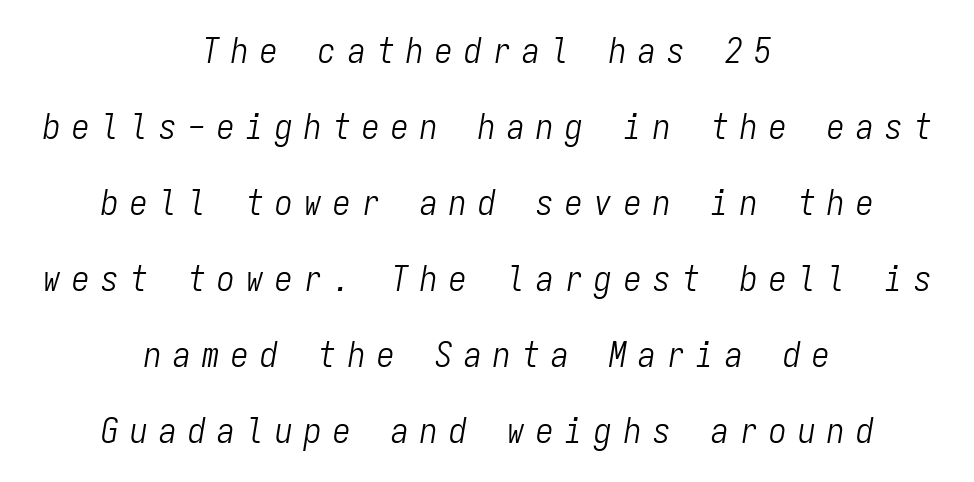
Whoever set this chose breathing room over compactness in the vertical rhythm. Summary of weight: not heavy and not bold. A typesetter would call this monospace, since all characters share one set width. Words appear elongated and porous because spacing is wide. Is the type slanted? Yes — the strokes lean at a clear angle. This sample is center-justified, so both line endings float freely.
